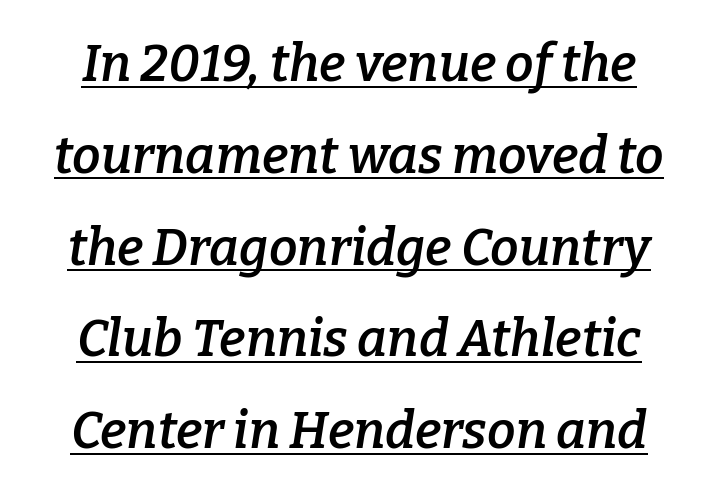
Proportional: the letters do not fall into vertical columns. Short note: letters normally spaced. The passage shown leans; its letterforms are oblique. This rendering features underlined lettering. A typesetter would label this face a serif. A fair bit of extra ink — the face is semibold, not bold.
